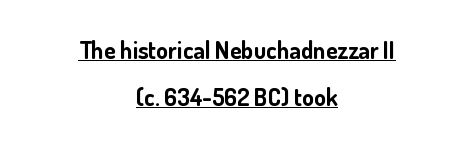
The image shows 24 px bold type, upright; set centered, loose line spacing (1.95x), normal letter spacing, underlined.
